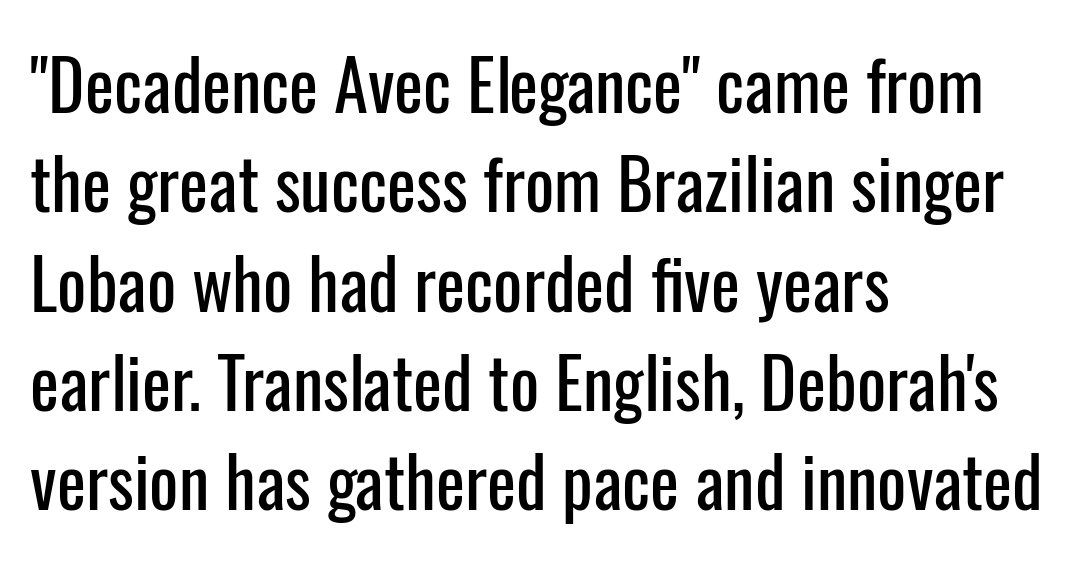
Character widths vary here, with narrow letters taking less room than wide ones. Anything drawn beneath the words? Only blank space. Posture: straight, roman, zero tilt. Are there feet on the stems? There aren't — it's a sans.
